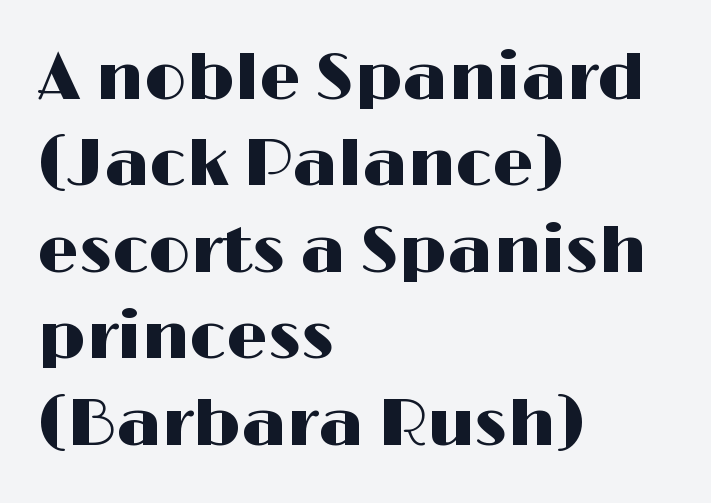
The image shows 66 px wide sans-serif type, upright; set left-aligned, normal line spacing (1.31x), normal letter spacing, not underlined; high stroke contrast and a medium x-height.
